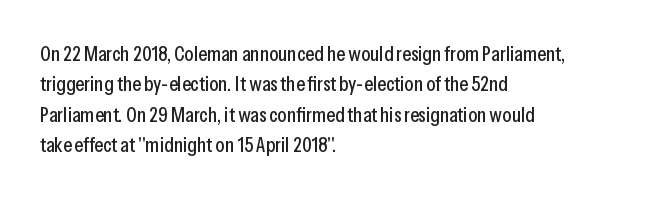
Q: Is the text italic (slanted)? A: No, it is upright.
Q: Is the text underlined? A: No.
Q: How is the paragraph aligned? A: Left-aligned.
Q: Is the spacing between letters normal or unusually wide? A: Normal.
Q: Is the spacing between lines tight, normal or loose? A: Normal.
